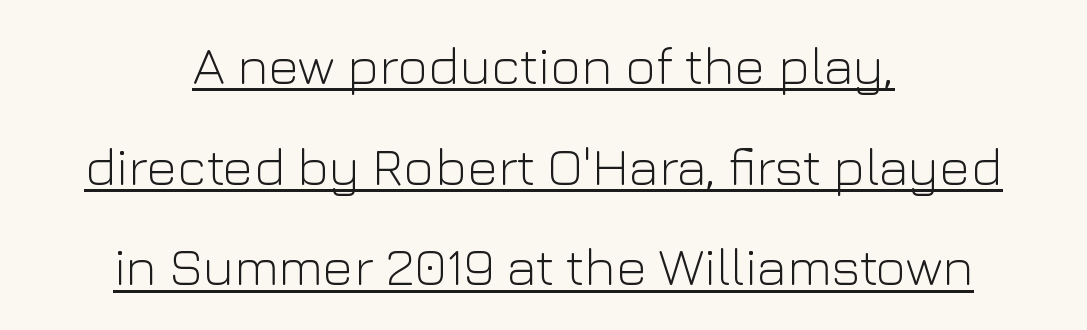
{"serif": "no", "italic": "no", "bold": "no", "weight": "light", "width": "normal", "stroke_contrast": "low", "x_height": "medium", "monospaced": "no", "underline": "yes", "align": "center", "line_spacing": "loose", "line_spacing_ratio": 1.9, "letter_spacing": "normal", "letter_spacing_em": 0.0, "glyph_px": 53}
